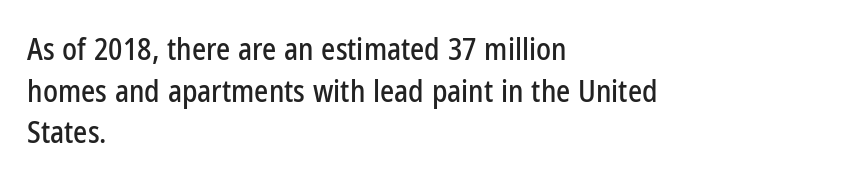
The image shows 30 px condensed sans-serif type, upright; set left-aligned, normal line spacing (1.39x), normal letter spacing, not underlined; low stroke contrast and a medium x-height.
